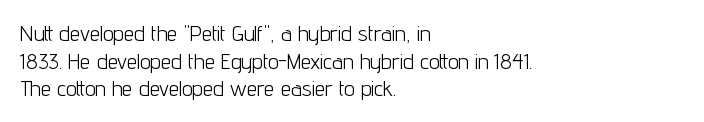
Teacher's note: observe the even left margin — that is flush-left alignment. The line texture is even and compact thanks to regular tracking. The lettering stays uniformly vertical, giving the passage a roman look. The baseline area is clear.
